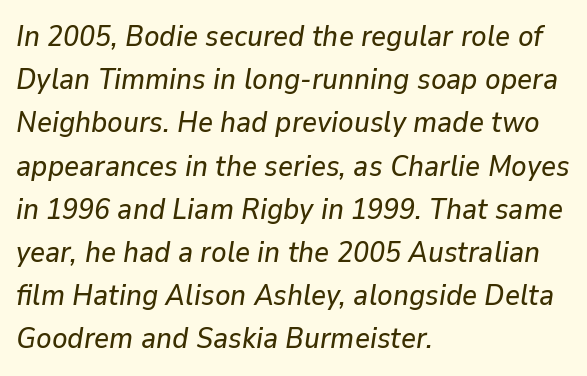
Glance below the letters and you will spot only blank space. Each line starts at the same left margin while the right side varies. Italic? Definitely — the glyphs are oblique. This sample uses plain, unmodified letter spacing. Note the varied advance widths — an 'i' is clearly narrower than an 'm'. Reading down the column, the eye jumps a familiar distance to each next line.
